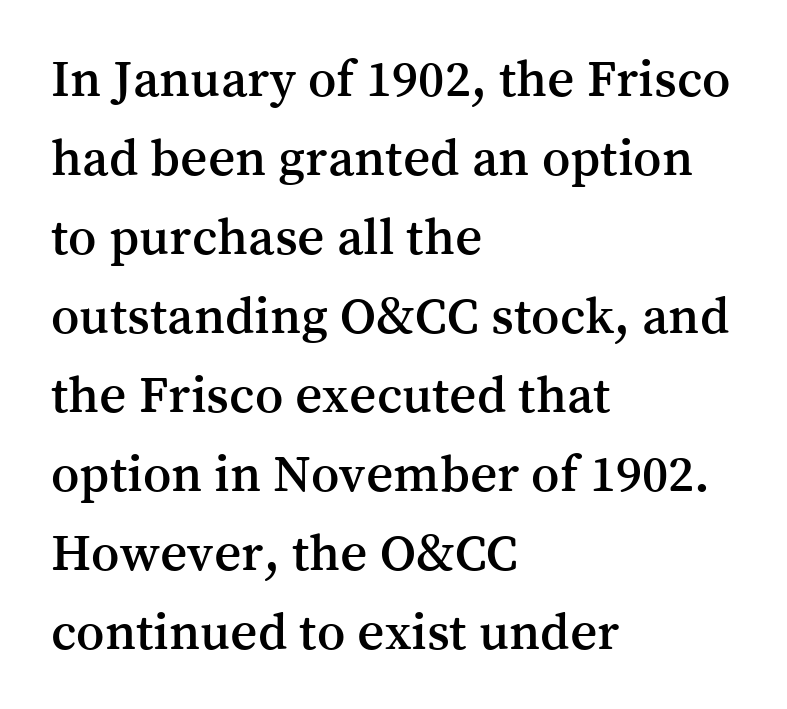
Q: Is the text italic (slanted)? A: No, it is upright.
Q: Is the typeface a serif or a sans-serif typeface? A: Serif.
Q: Is the text underlined? A: No.
Q: How is the paragraph aligned? A: Left-aligned.
Q: Is the spacing between letters normal or unusually wide? A: Normal.
Q: Is the spacing between lines tight, normal or loose? A: Normal.
Q: Width (condensed, normal, or wide)? A: Normal.
Q: Stroke contrast? A: Medium.
Q: x-height? A: Medium.
Q: Monospaced? A: No.
